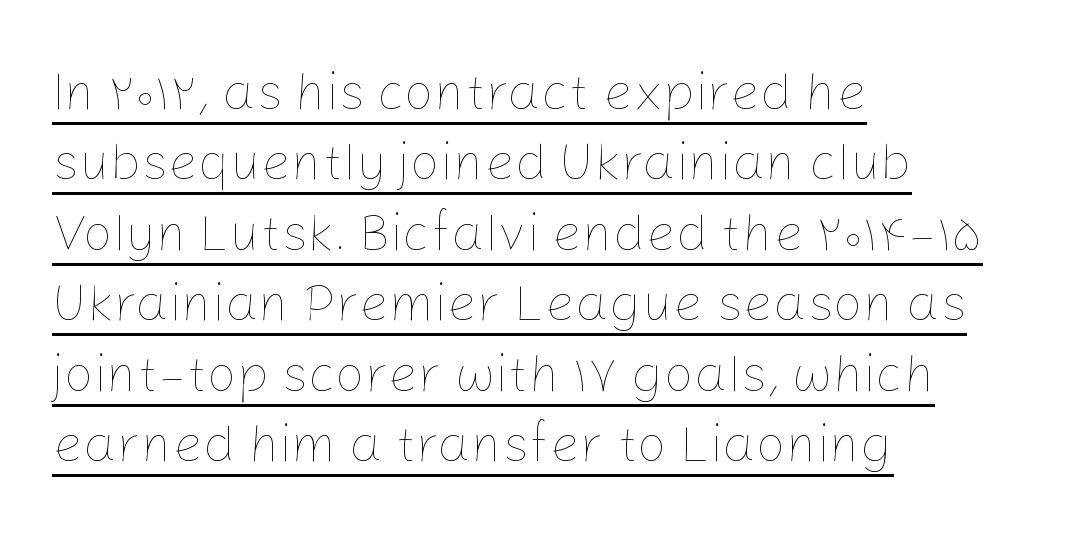
The image shows 53 px thin type, upright; set left-aligned, normal line spacing (1.33x), normal letter spacing, underlined; low stroke contrast and a medium x-height.
